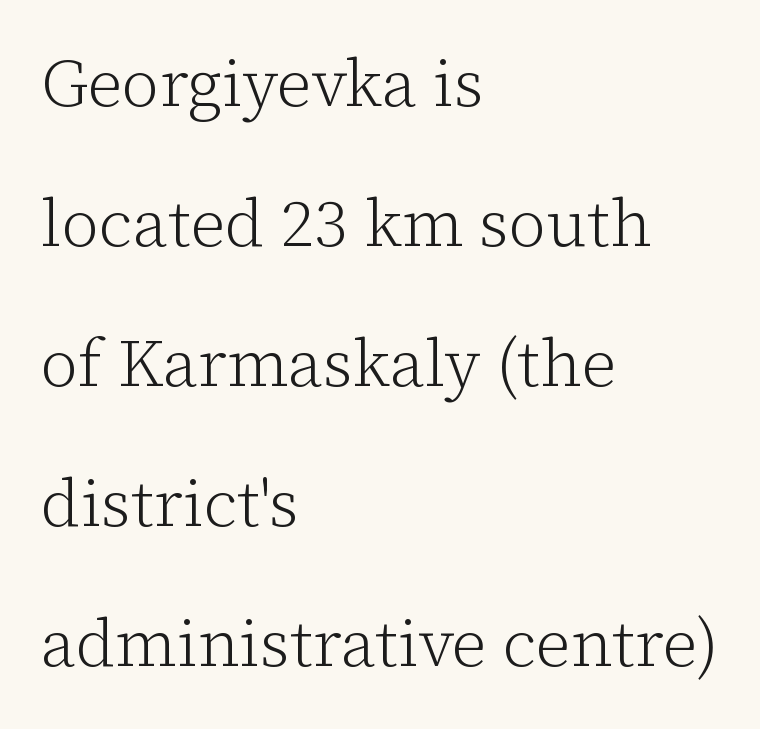
Q: Is the text bold? A: No.
Q: Is the text italic (slanted)? A: No, it is upright.
Q: Is the typeface a serif or a sans-serif typeface? A: Serif.
Q: Is the text underlined? A: No.
Q: How is the paragraph aligned? A: Left-aligned.
Q: Is the spacing between letters normal or unusually wide? A: Normal.
Q: Is the spacing between lines tight, normal or loose? A: Loose.
Q: Width (condensed, normal, or wide)? A: Normal.
Q: Stroke contrast? A: Low.
Q: x-height? A: Medium.
Q: Monospaced? A: No.
